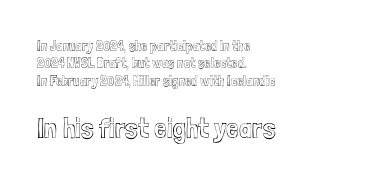
Q: Is the text italic (slanted)? A: No, it is upright.
Q: Is the text underlined? A: No.
Q: How is the paragraph aligned? A: Left-aligned.
Q: Is the spacing between letters normal or unusually wide? A: Normal.
Q: Which block of text is set in a larger size, the first (top) or the second (bottom)? A: The second (bottom) one.
Q: Width (condensed, normal, or wide)? A: Condensed.
Q: x-height? A: Medium.
Q: Monospaced? A: No.
